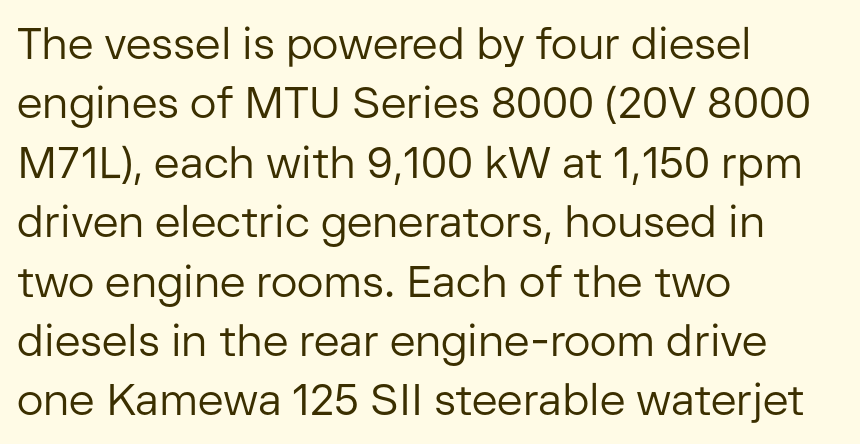
The image shows 44 px regular-weight sans-serif type, upright; set left-aligned, normal line spacing (1.35x), normal letter spacing, not underlined; low stroke contrast and a medium x-height.
